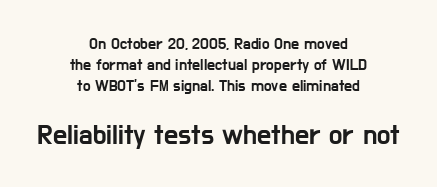
A typesetter would call this proportional, since set widths differ per character. These lines stack symmetrically, like a column narrowing and widening about its center. Lines of text with bare space underneath. Each new line begins a customary step beneath the previous one. Which of the two is more prominent by size? The second, at the bottom.
